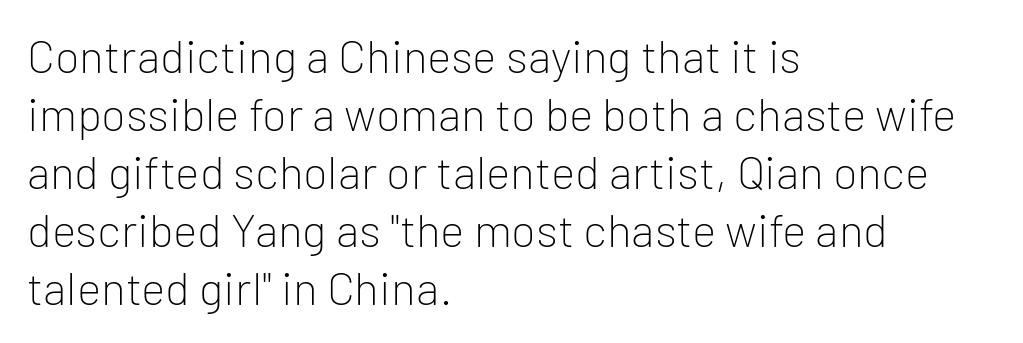
{"serif": "no", "italic": "no", "bold": "no", "weight": "light", "width": "normal", "stroke_contrast": "low", "x_height": "medium", "monospaced": "no", "underline": "no", "align": "left", "line_spacing": "normal", "line_spacing_ratio": 1.26, "letter_spacing": "normal", "letter_spacing_em": 0.0, "glyph_px": 46}
